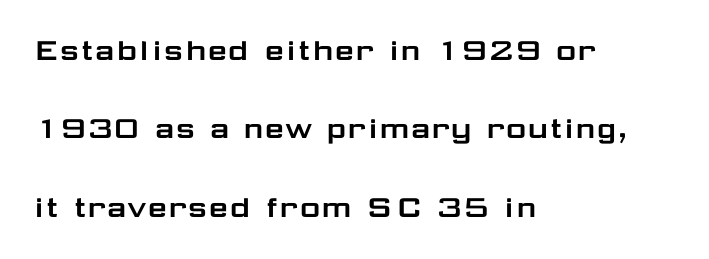
Q: Is the text italic (slanted)? A: No, it is upright.
Q: Is the typeface a serif or a sans-serif typeface? A: Sans-serif.
Q: Is the text underlined? A: No.
Q: How is the paragraph aligned? A: Left-aligned.
Q: Is the spacing between letters normal or unusually wide? A: Normal.
Q: Is the spacing between lines tight, normal or loose? A: Loose.
Q: Width (condensed, normal, or wide)? A: Wide.
Q: Stroke contrast? A: Low.
Q: x-height? A: Medium.
Q: Monospaced? A: No.
